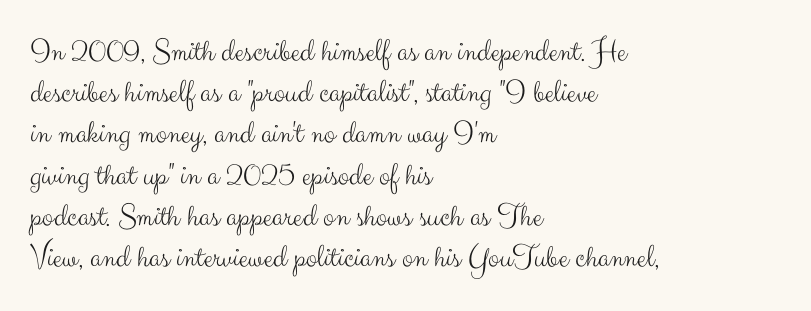
{"serif": "no", "bold": "no", "weight": "light", "width": "normal", "stroke_contrast": "medium", "x_height": "small", "monospaced": "no", "underline": "no", "align": "left", "line_spacing": "normal", "line_spacing_ratio": 1.25, "letter_spacing": "normal", "letter_spacing_em": 0.0, "glyph_px": 33}
